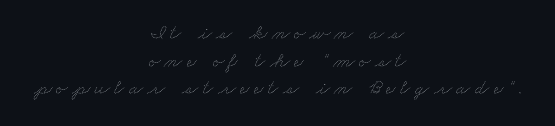
The line-height multiplier appears to be the usual default. The weight tops out at a normal text grade. Caption: multi-line text, centered on the measure. The tracking reads as deliberately expanded to a designer's eye. Lines of text with bare space underneath.
